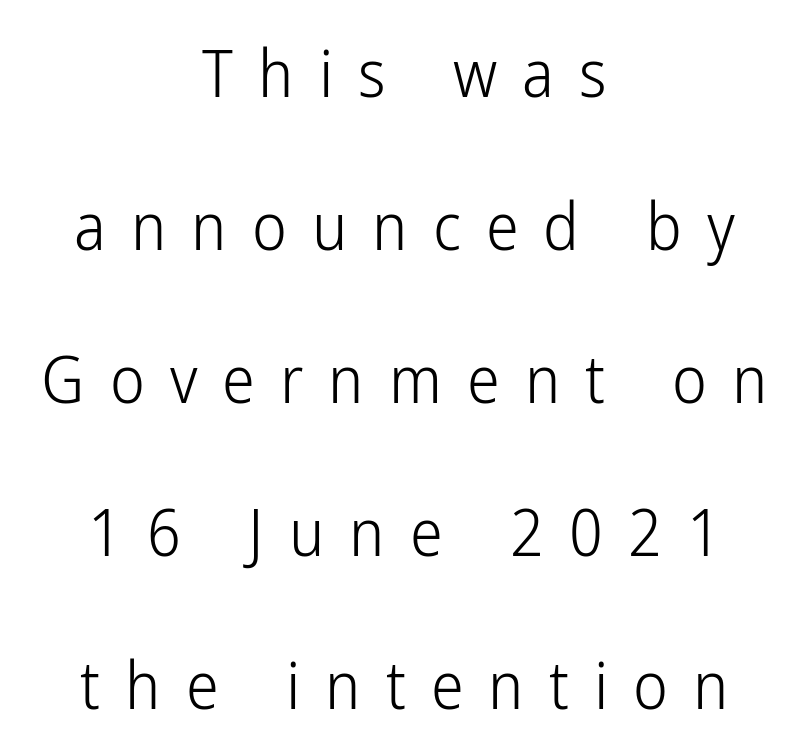
Typographically, this falls in the sans-serif category. Both edges are ragged and mirror each other, which tells us the setting is centered. The rendering uses natural spacing where letterforms have individual widths. If you drew a line through each stem, it would be perfectly vertical. Tracking value appears strongly positive — letters spread wide.
